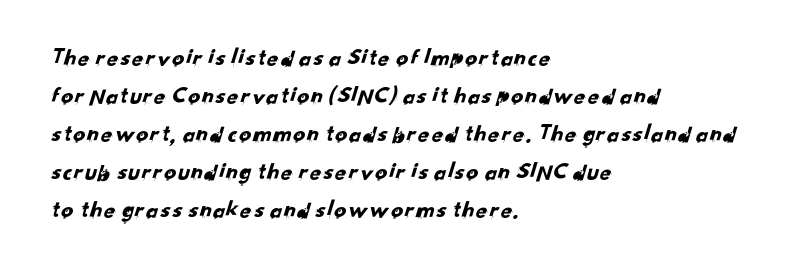
The image shows 24 px text type; set left-aligned, normal line spacing (1.58x), normal letter spacing, not underlined.
